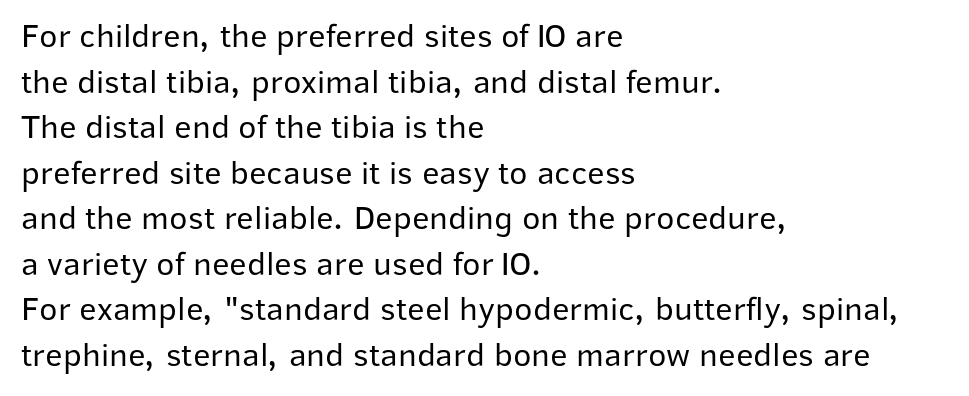
Q: Is the text bold? A: No.
Q: Is the text italic (slanted)? A: No, it is upright.
Q: Is the typeface a serif or a sans-serif typeface? A: Sans-serif.
Q: Is the text underlined? A: No.
Q: How is the paragraph aligned? A: Left-aligned.
Q: Is the spacing between letters normal or unusually wide? A: Normal.
Q: Is the spacing between lines tight, normal or loose? A: Normal.
Q: Width (condensed, normal, or wide)? A: Normal.
Q: Stroke contrast? A: Low.
Q: x-height? A: Medium.
Q: Monospaced? A: No.
